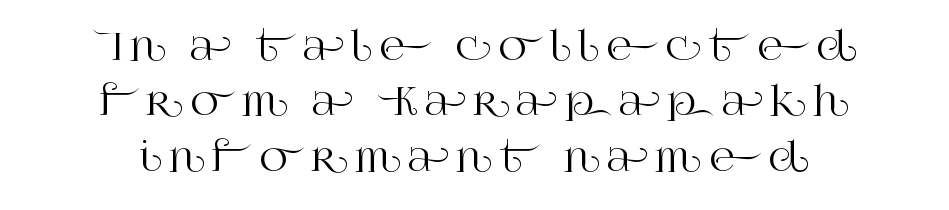
{"serif": "yes", "italic": "no", "width": "normal", "stroke_contrast": "high", "x_height": "large", "monospaced": "no", "underline": "no", "align": "center", "line_spacing": "normal", "line_spacing_ratio": 1.46, "glyph_px": 38}
